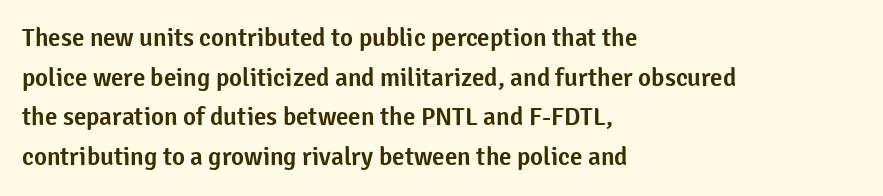
Words appear dense and cohesive because spacing is normal. Italic? Not at all — the glyphs are vertical. Horizontally, the lines are justified to the leading edge only. Leading matches the norm, producing a regular column. Each row of text sits above clean, open space.
